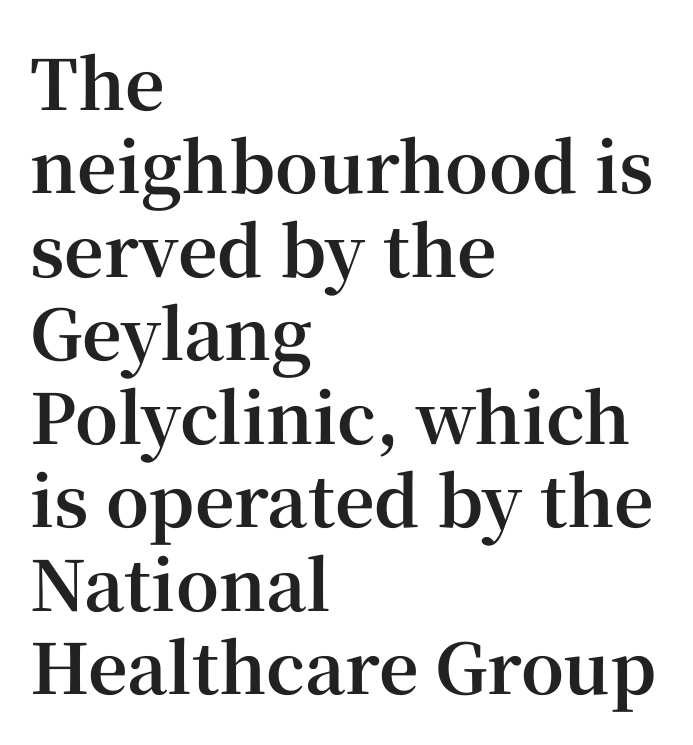
Q: Is the text bold? A: Yes.
Q: Is the text italic (slanted)? A: No, it is upright.
Q: Is the typeface a serif or a sans-serif typeface? A: Serif.
Q: Is the text underlined? A: No.
Q: How is the paragraph aligned? A: Left-aligned.
Q: Is the spacing between letters normal or unusually wide? A: Normal.
Q: Width (condensed, normal, or wide)? A: Normal.
Q: Stroke contrast? A: High.
Q: x-height? A: Medium.
Q: Monospaced? A: No.
